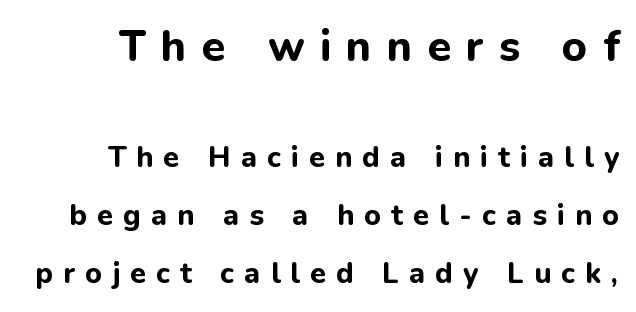
Honestly, the rows look like they've been pulled way apart. In terms of letterspacing, this is a distinctly airy, spread setting. These lines carry a lot of weight — the face is fully bold. Has an underline been added? It has not. Does the lettering tilt? It doesn't — this is upright. Right-aligned paragraph, ragged on the left.
